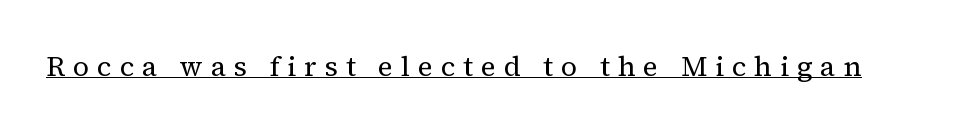
These lines have a slow, spaced-out rhythm from letter to letter. In terms of letterform style, serifs are clearly present. Varying glyph widths throughout — classic text-font behaviour. The letters stand straight up with perfectly vertical stems.
